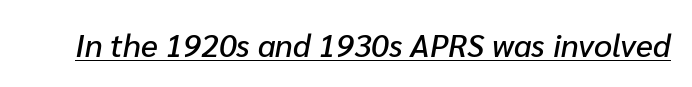
It's the slanting kind of type. The face used here is rendered with its standard letterfit. Underlined type. Do the characters align in a grid? No, the font is proportional.
